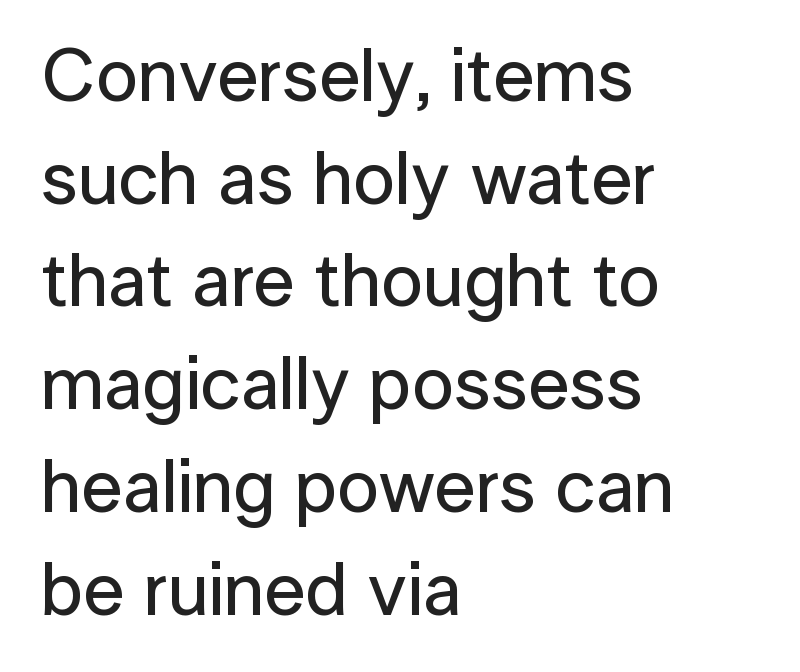
{"serif": "no", "italic": "no", "width": "normal", "stroke_contrast": "low", "x_height": "medium", "monospaced": "no", "underline": "no", "align": "left", "line_spacing": "normal", "line_spacing_ratio": 1.37, "letter_spacing": "normal", "letter_spacing_em": 0.0, "glyph_px": 75}
